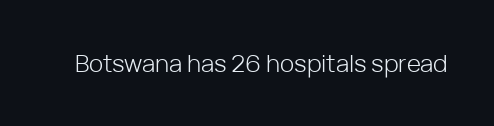
The image shows 24 px text type, upright; set normal letter spacing, not underlined.
